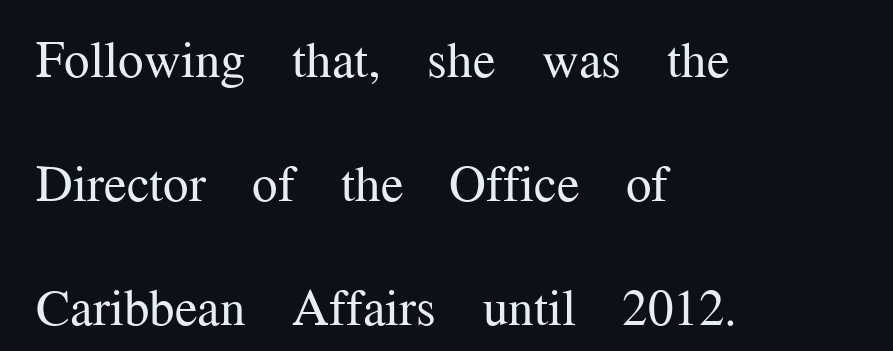
The image shows 51 px regular-weight serif type, upright; set left-aligned, loose line spacing (2.43x), normal letter spacing, not underlined; medium stroke contrast and a medium x-height.
